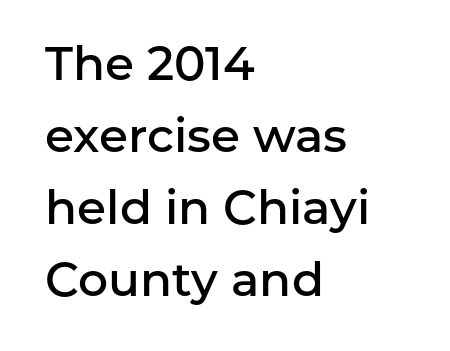
Q: Is the text bold? A: Semi-bold.
Q: Is the text italic (slanted)? A: No, it is upright.
Q: Is the typeface a serif or a sans-serif typeface? A: Sans-serif.
Q: Is the text underlined? A: No.
Q: How is the paragraph aligned? A: Left-aligned.
Q: Is the spacing between letters normal or unusually wide? A: Normal.
Q: Is the spacing between lines tight, normal or loose? A: Normal.
Q: Width (condensed, normal, or wide)? A: Normal.
Q: Stroke contrast? A: Low.
Q: x-height? A: Medium.
Q: Monospaced? A: No.
